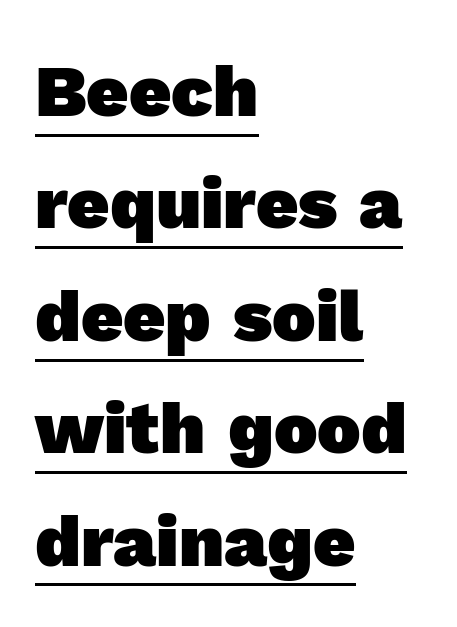
Q: Is the text bold? A: Yes.
Q: Is the typeface a serif or a sans-serif typeface? A: Sans-serif.
Q: Is the text underlined? A: Yes.
Q: How is the paragraph aligned? A: Left-aligned.
Q: Is the spacing between letters normal or unusually wide? A: Normal.
Q: Is the spacing between lines tight, normal or loose? A: Normal.
Q: Width (condensed, normal, or wide)? A: Normal.
Q: x-height? A: Medium.
Q: Monospaced? A: No.
